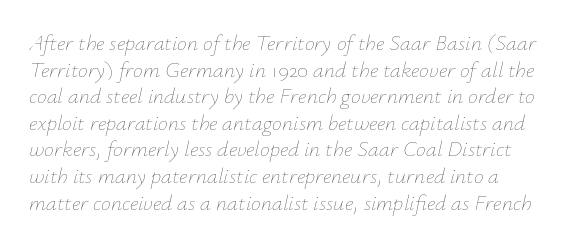
Think standard paragraph weight, or any step lighter than that. A bare baseline throughout the passage. What stands out about the letter spacing? Nothing — it is the standard amount. The typography opts for an oblique posture over an upright one.
